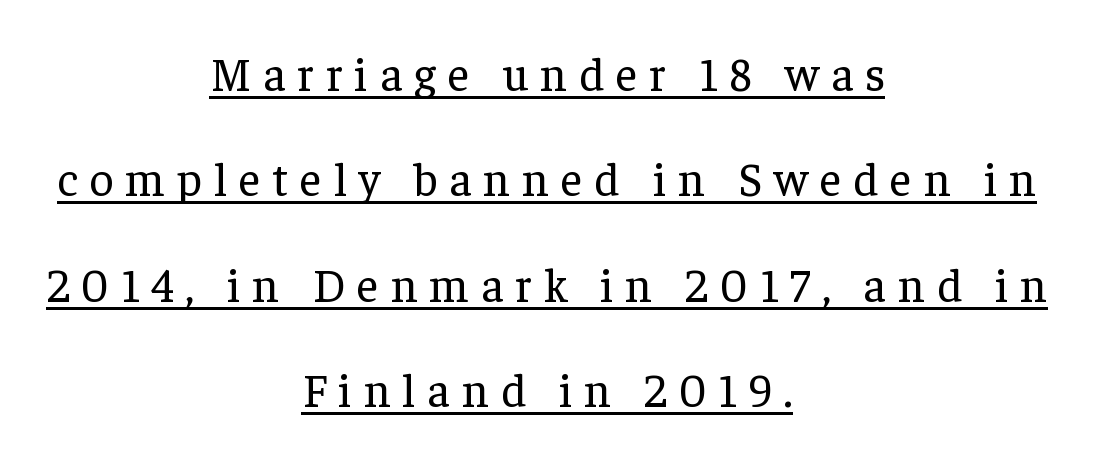
This rendering features underlined lettering. Proportional: the letters do not fall into vertical columns. The letters look calm and open, with moderate or lighter stems. The letters stand straight up with perfectly vertical stems. What stands out about the letter spacing? Its width — letters are far apart.
